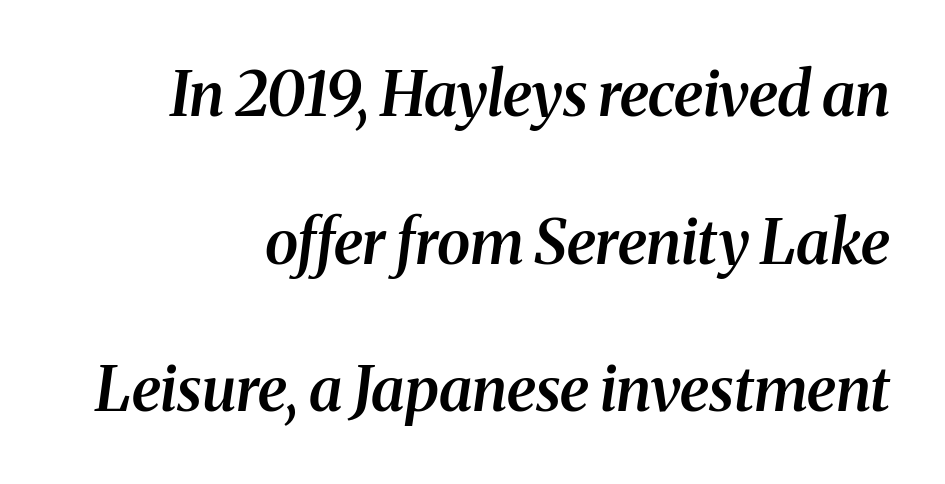
Q: Is the text bold? A: Semi-bold.
Q: Is the text italic (slanted)? A: Yes, it leans right by about 8 degrees.
Q: Is the typeface a serif or a sans-serif typeface? A: Serif.
Q: Is the text underlined? A: No.
Q: How is the paragraph aligned? A: Right-aligned.
Q: Is the spacing between letters normal or unusually wide? A: Normal.
Q: Is the spacing between lines tight, normal or loose? A: Loose.
Q: Width (condensed, normal, or wide)? A: Normal.
Q: Stroke contrast? A: Medium.
Q: x-height? A: Medium.
Q: Monospaced? A: No.
